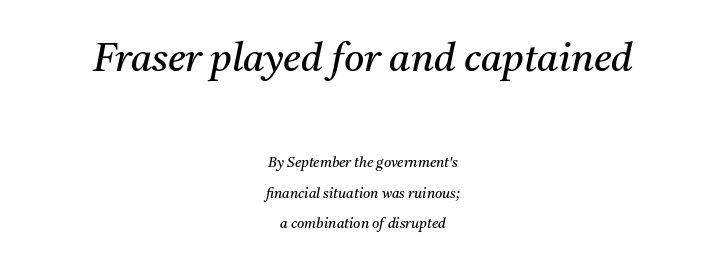
{"serif": "yes", "italic": "yes", "lean": "right", "slant_degrees": 11, "bold": "no", "weight": "regular", "width": "normal", "stroke_contrast": "medium", "x_height": "medium", "monospaced": "no", "underline": "no", "align": "center", "line_spacing": "loose", "line_spacing_ratio": 2.16, "letter_spacing": "normal", "letter_spacing_em": 0.0, "larger_block": "first", "size_ratio": 2.79, "glyph_px": 39}
